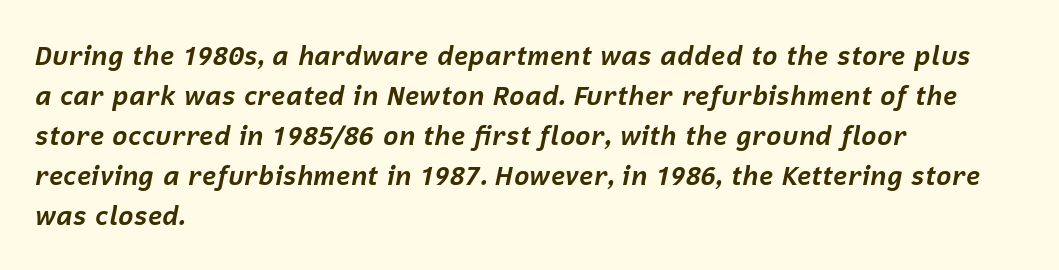
Q: Is the text bold? A: Yes.
Q: Is the text italic (slanted)? A: Yes, it leans right by about 12 degrees.
Q: Is the text underlined? A: No.
Q: How is the paragraph aligned? A: Left-aligned.
Q: Is the spacing between letters normal or unusually wide? A: Normal.
Q: Is the spacing between lines tight, normal or loose? A: Normal.
